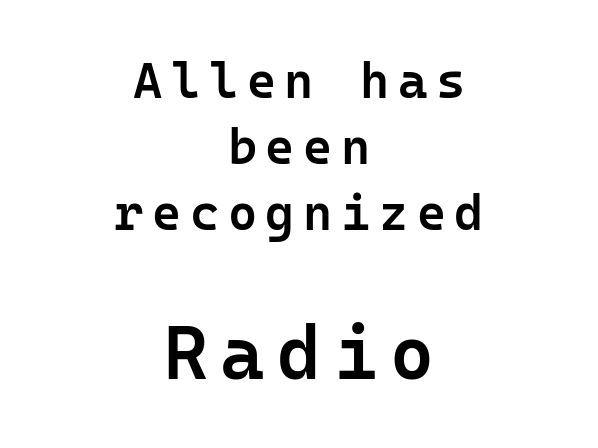
{"serif": "no", "italic": "no", "bold": "semi", "weight": "semibold", "width": "normal", "stroke_contrast": "low", "x_height": "medium", "monospaced": "yes", "underline": "no", "align": "center", "line_spacing": "normal", "line_spacing_ratio": 1.32, "larger_block": "second", "size_ratio": 1.5, "glyph_px": 75}
